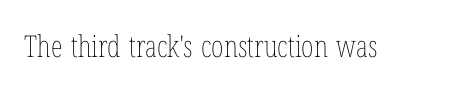
Here the designer chose a conventional face with non-uniform glyph widths. This is roman type, the default non-slanted kind. The strokes are not fattened; the text isn't bold. What stands out about the letter spacing? Nothing — it is the standard amount.
